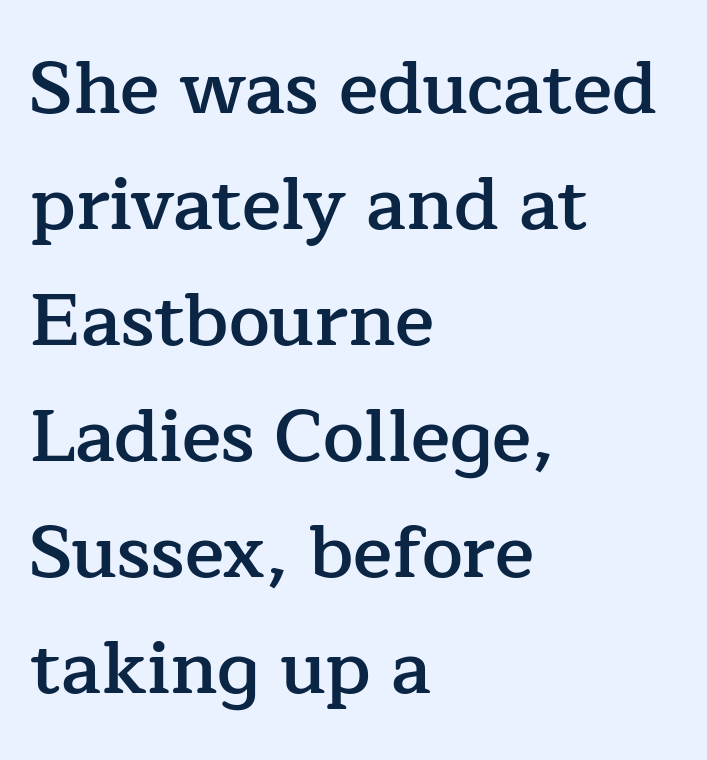
Q: Is the text bold? A: Semi-bold.
Q: Is the text italic (slanted)? A: No, it is upright.
Q: Is the typeface a serif or a sans-serif typeface? A: Serif.
Q: Is the text underlined? A: No.
Q: How is the paragraph aligned? A: Left-aligned.
Q: Is the spacing between letters normal or unusually wide? A: Normal.
Q: Is the spacing between lines tight, normal or loose? A: Normal.
Q: Width (condensed, normal, or wide)? A: Normal.
Q: Stroke contrast? A: Low.
Q: x-height? A: Medium.
Q: Monospaced? A: No.
